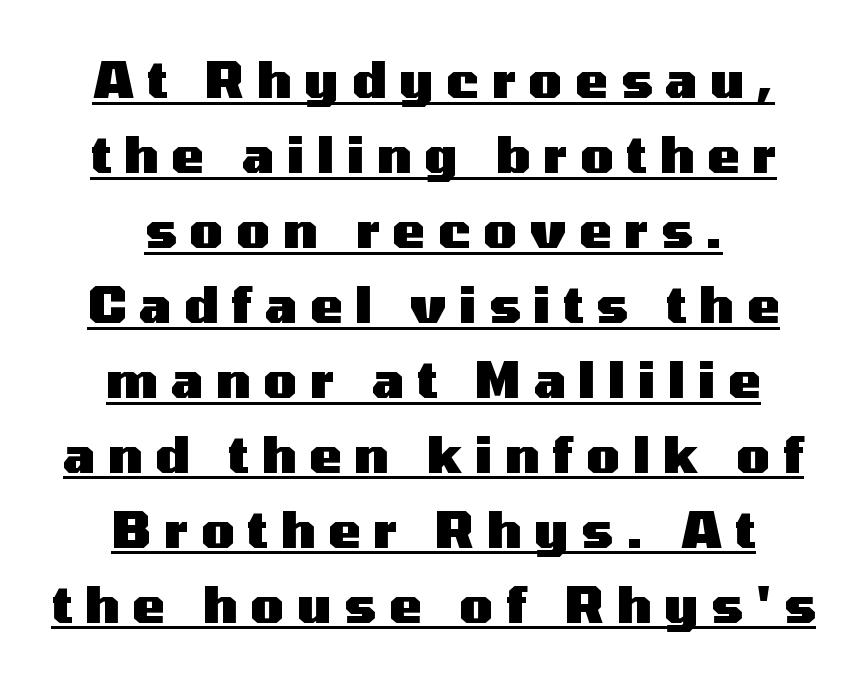
The rendering uses natural spacing where letterforms have individual widths. Horizontal bands of white between lines are of average thickness. On the weight axis this lands at bold, roughly 700. The font family rendered here belongs to the sans-serif group.
